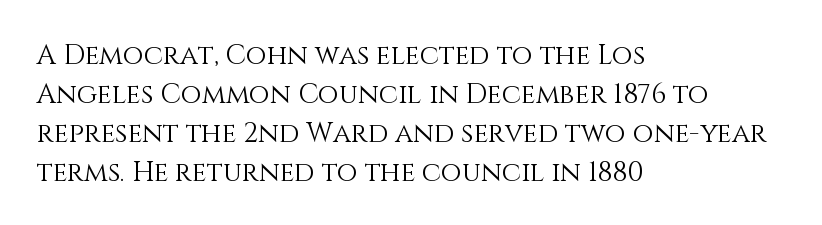
Default kerning and tracking; the words read as compact shapes. No heavy texture on the line: the type isn't bold. A roman cut, with each character standing at attention. Notice how the passage keeps a crisp vertical edge on the left only. Bare-footed words on every line.
